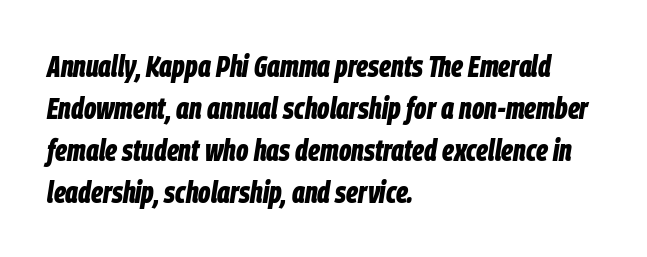
The font's italic variant was chosen for this text. Left-aligned paragraph, ragged on the right. How would I describe the line gaps? Plain and ordinary. Between one letter and the next there's only the usual sliver of space.
